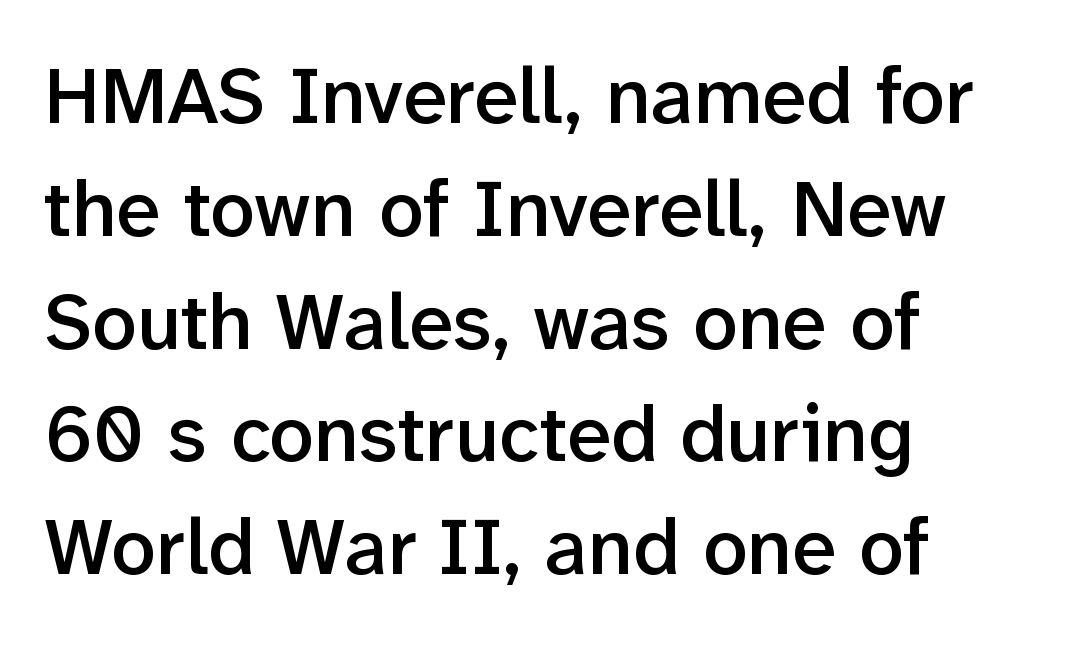
The image shows 80 px semibold sans-serif type, upright; set left-aligned, normal line spacing (1.41x), normal letter spacing, not underlined; low stroke contrast and a medium x-height.
